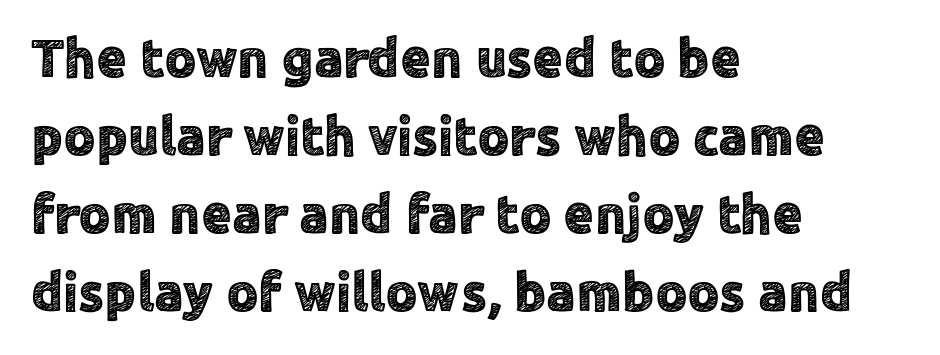
Q: Is the text italic (slanted)? A: No, it is upright.
Q: Is the typeface a serif or a sans-serif typeface? A: Sans-serif.
Q: Is the text underlined? A: No.
Q: How is the paragraph aligned? A: Left-aligned.
Q: Is the spacing between letters normal or unusually wide? A: Normal.
Q: Is the spacing between lines tight, normal or loose? A: Normal.
Q: Width (condensed, normal, or wide)? A: Normal.
Q: x-height? A: Medium.
Q: Monospaced? A: No.
